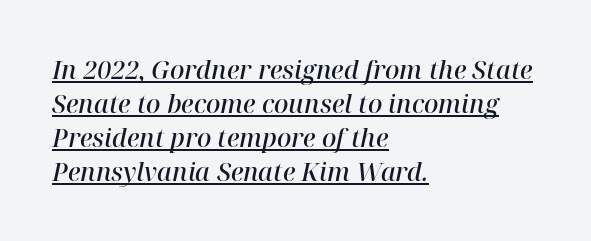
{"italic": "yes", "lean": "right", "slant_degrees": 12, "bold": "semi", "underline": "yes", "align": "left", "line_spacing": "normal", "line_spacing_ratio": 1.36, "letter_spacing": "normal", "letter_spacing_em": 0.0, "glyph_px": 25}
